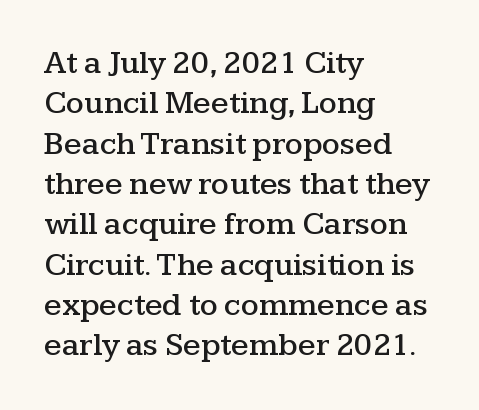
{"serif": "yes", "italic": "no", "width": "wide", "stroke_contrast": "medium", "x_height": "medium", "monospaced": "no", "underline": "no", "align": "left", "line_spacing": "normal", "line_spacing_ratio": 1.26, "letter_spacing": "normal", "letter_spacing_em": 0.0, "glyph_px": 32}
